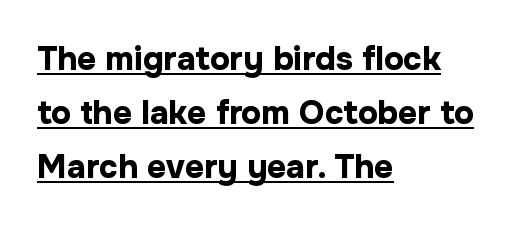
The image shows 33 px bold sans-serif type, upright; set left-aligned, normal line spacing (1.63x), normal letter spacing, underlined; low stroke contrast and a medium x-height.
